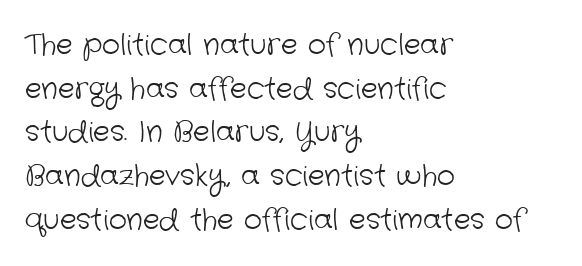
Underlining? Definitely not there. The rendering keeps characters at their native spacing. Each letter keeps its own natural width here, so spacing adapts to shape. The passage is arranged the way most books set body copy — flush left.
